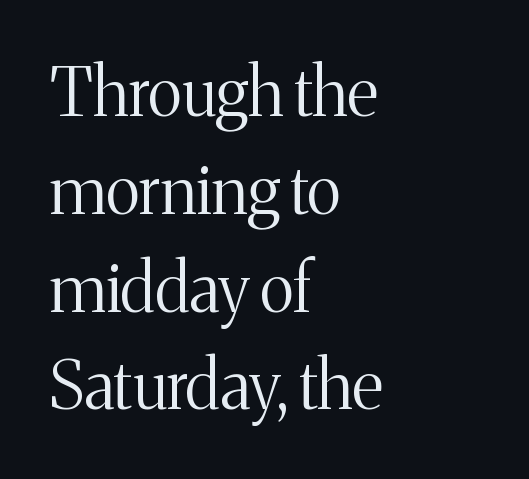
Q: Is the text bold? A: No.
Q: Is the text italic (slanted)? A: No, it is upright.
Q: Is the typeface a serif or a sans-serif typeface? A: Serif.
Q: Is the text underlined? A: No.
Q: How is the paragraph aligned? A: Left-aligned.
Q: Is the spacing between letters normal or unusually wide? A: Normal.
Q: Is the spacing between lines tight, normal or loose? A: Normal.
Q: Width (condensed, normal, or wide)? A: Normal.
Q: Stroke contrast? A: Medium.
Q: x-height? A: Medium.
Q: Monospaced? A: No.
